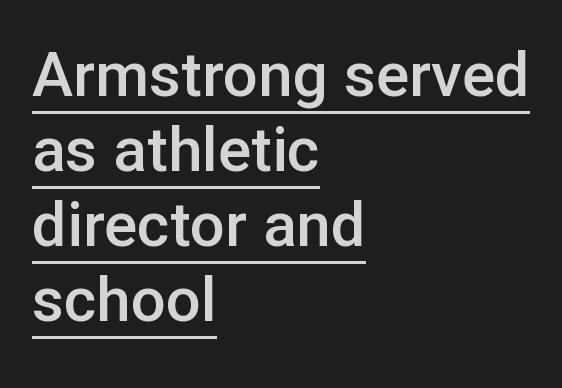
The rendering anchors every line to the left-hand side. The letters advance in unequal steps, a hallmark of proportional type. The passage shown is semibold, sitting just below true bold. The sample's only ornament is a line tracing under the words.
